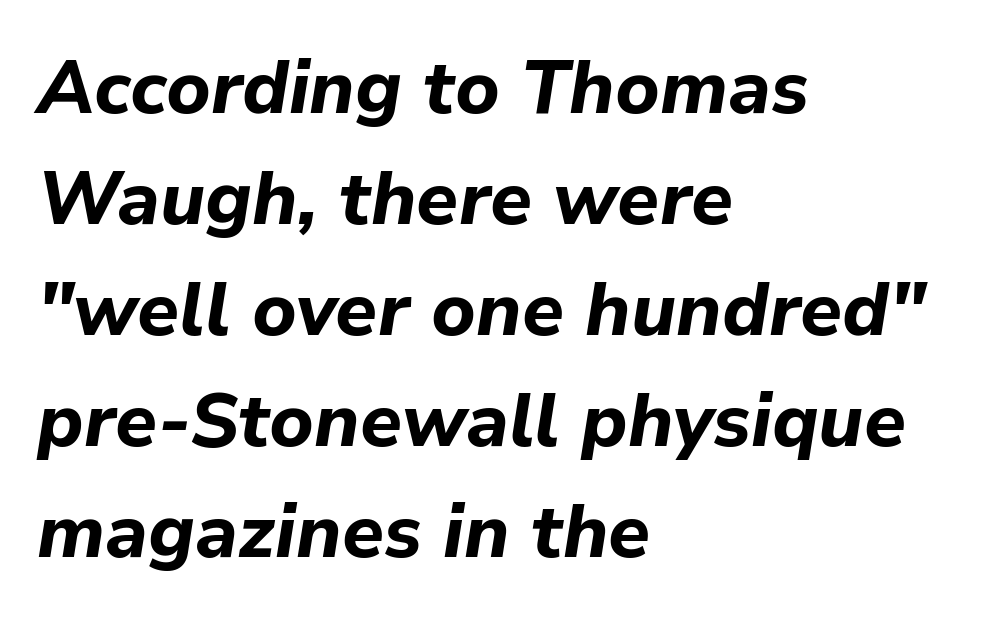
The image shows 75 px bold type, italic (leaning right); set left-aligned, normal line spacing (1.48x), normal letter spacing, not underlined; low stroke contrast and a medium x-height.
